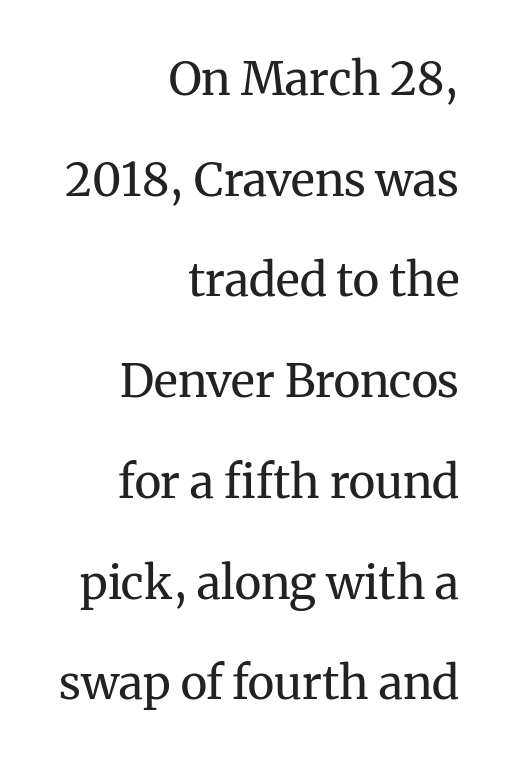
The image shows 46 px regular-weight serif type, upright; set right-aligned, loose line spacing (2.19x), normal letter spacing, not underlined; medium stroke contrast and a medium x-height.
